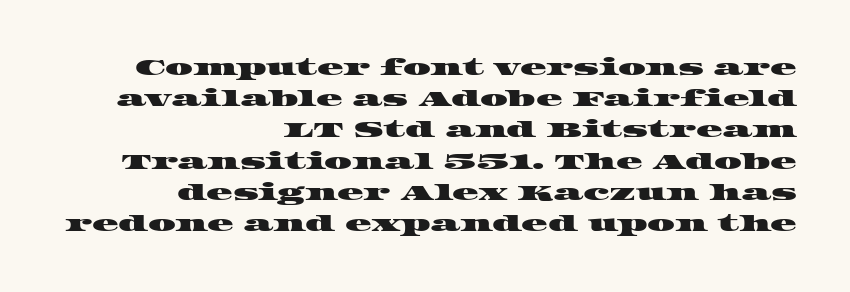
Q: Is the text underlined? A: No.
Q: How is the paragraph aligned? A: Right-aligned.
Q: Is the spacing between letters normal or unusually wide? A: Normal.
Q: Is the spacing between lines tight, normal or loose? A: Normal.
